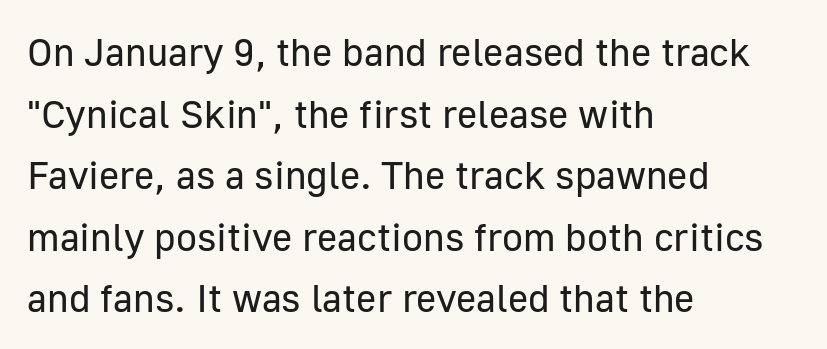
Q: Is the text bold? A: No.
Q: Is the text italic (slanted)? A: No, it is upright.
Q: Is the typeface a serif or a sans-serif typeface? A: Sans-serif.
Q: Is the text underlined? A: No.
Q: How is the paragraph aligned? A: Left-aligned.
Q: Is the spacing between letters normal or unusually wide? A: Normal.
Q: Is the spacing between lines tight, normal or loose? A: Normal.
Q: Width (condensed, normal, or wide)? A: Normal.
Q: Stroke contrast? A: Low.
Q: x-height? A: Medium.
Q: Monospaced? A: No.
